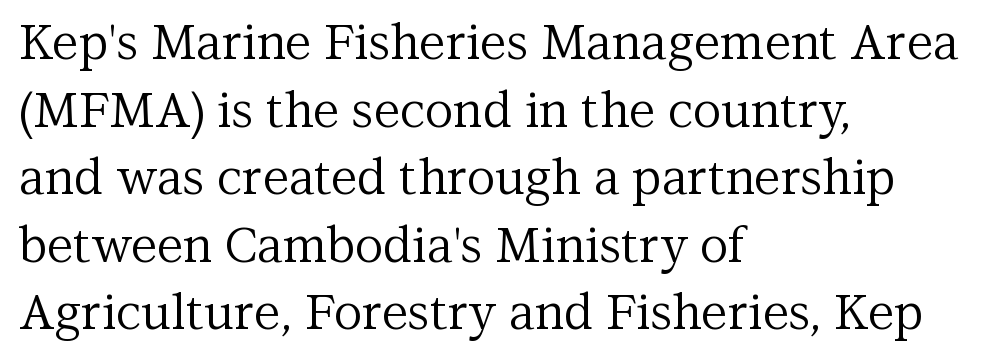
Q: Is the text bold? A: No.
Q: Is the text italic (slanted)? A: No, it is upright.
Q: Is the typeface a serif or a sans-serif typeface? A: Serif.
Q: Is the text underlined? A: No.
Q: How is the paragraph aligned? A: Left-aligned.
Q: Is the spacing between letters normal or unusually wide? A: Normal.
Q: Is the spacing between lines tight, normal or loose? A: Normal.
Q: Width (condensed, normal, or wide)? A: Normal.
Q: Stroke contrast? A: Medium.
Q: x-height? A: Medium.
Q: Monospaced? A: No.
